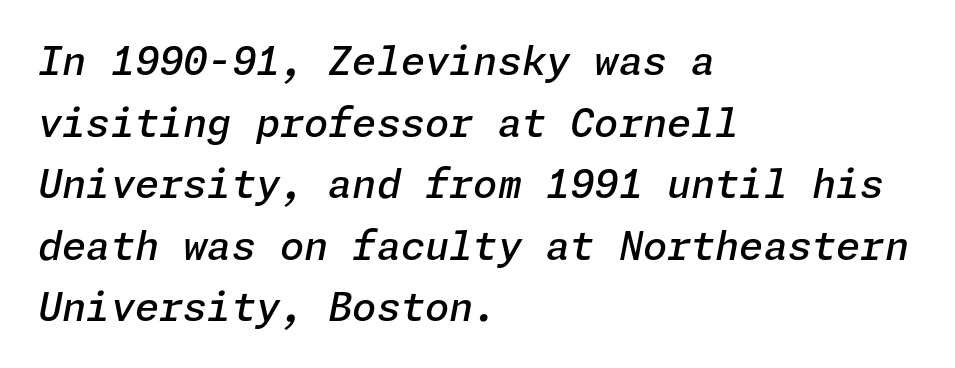
A typesetter would call this zero additional tracking. A typesetter would call this leading conventional body-copy spacing. On the weight axis this lands at semibold, roughly 600. Compared with ordinary roman type, these characters are visibly tilted.
